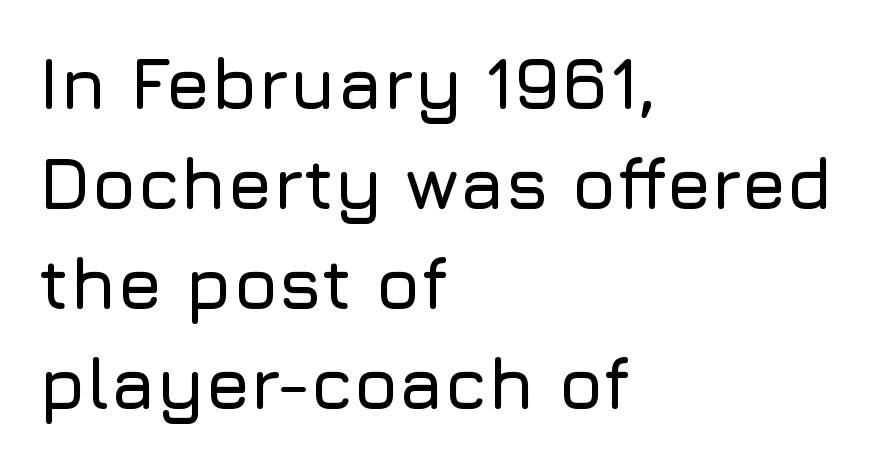
The lines in this sample share a left origin and differ only in where they stop. Lines of text with bare space underneath. Baseline-to-baseline distance is the conventional proportion of letter height. Ascenders rise straight up at ninety degrees. Each letter keeps its own natural width here, so spacing adapts to shape. Font category for this specimen: sans-serif.
